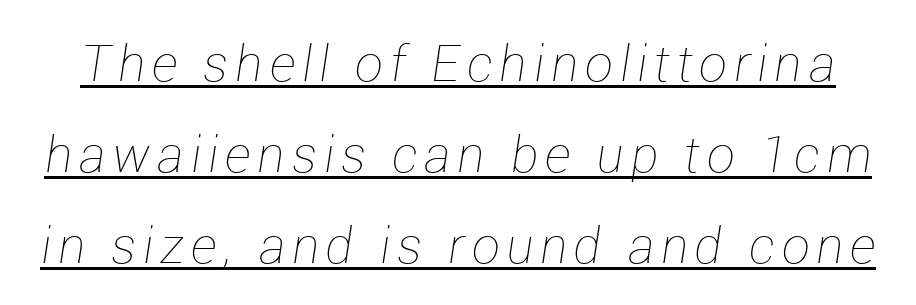
Q: Is the text bold? A: No.
Q: Is the text italic (slanted)? A: Yes, it leans right by about 12 degrees.
Q: Is the text underlined? A: Yes.
Q: Width (condensed, normal, or wide)? A: Normal.
Q: Stroke contrast? A: Low.
Q: x-height? A: Medium.
Q: Monospaced? A: No.
